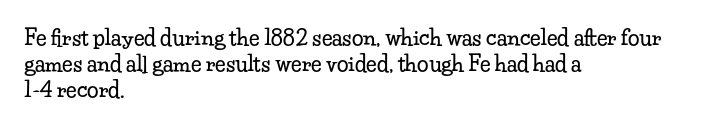
{"italic": "no", "underline": "no", "align": "left", "line_spacing_ratio": 1.23, "letter_spacing": "normal", "letter_spacing_em": 0.0, "glyph_px": 21}
